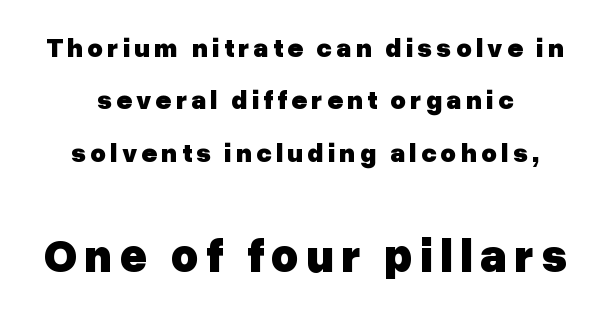
Q: Is the text bold? A: Yes.
Q: Is the text italic (slanted)? A: No, it is upright.
Q: Is the typeface a serif or a sans-serif typeface? A: Sans-serif.
Q: Is the text underlined? A: No.
Q: Is the spacing between lines tight, normal or loose? A: Loose.
Q: Which block of text is set in a larger size, the first (top) or the second (bottom)? A: The second (bottom) one.
Q: Width (condensed, normal, or wide)? A: Normal.
Q: Stroke contrast? A: Low.
Q: x-height? A: Medium.
Q: Monospaced? A: No.
